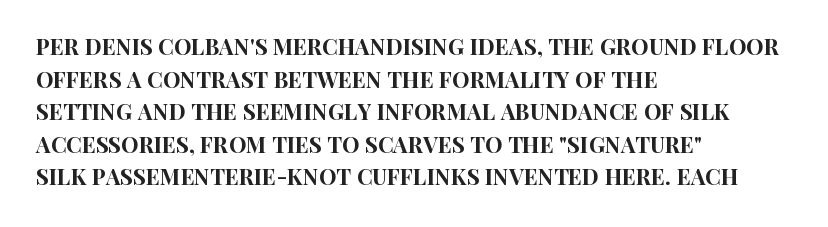
Q: Is the text italic (slanted)? A: No, it is upright.
Q: Is the text underlined? A: No.
Q: How is the paragraph aligned? A: Left-aligned.
Q: Is the spacing between letters normal or unusually wide? A: Normal.
Q: Is the spacing between lines tight, normal or loose? A: Normal.
